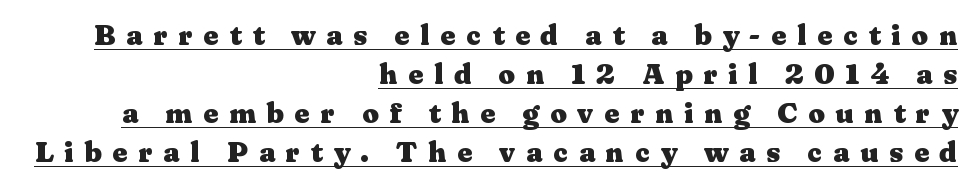
Q: Is the text bold? A: Yes.
Q: Is the text italic (slanted)? A: No, it is upright.
Q: Is the typeface a serif or a sans-serif typeface? A: Serif.
Q: Is the text underlined? A: Yes.
Q: How is the paragraph aligned? A: Right-aligned.
Q: Is the spacing between letters normal or unusually wide? A: Unusually wide.
Q: Is the spacing between lines tight, normal or loose? A: Normal.
Q: Width (condensed, normal, or wide)? A: Wide.
Q: Stroke contrast? A: Medium.
Q: x-height? A: Medium.
Q: Monospaced? A: No.
